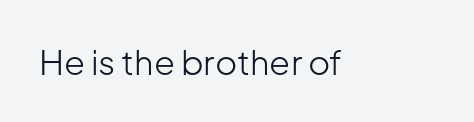
Letters have the restrained weight of plain body copy at most. This sample uses an upright cut, with every glyph sitting square on the baseline. Default kerning and tracking; the words read as compact shapes. The gap between lines stays unmarked.
